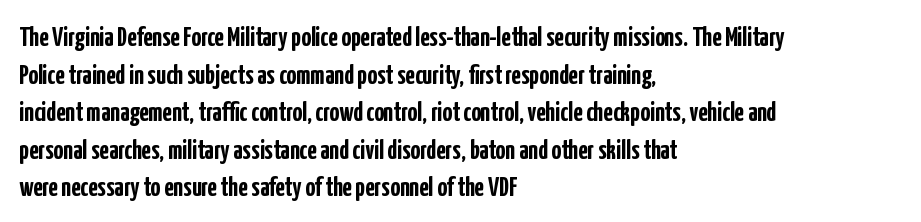
{"italic": "no", "bold": "yes", "underline": "no", "align": "left", "line_spacing": "normal", "line_spacing_ratio": 1.39, "letter_spacing": "normal", "letter_spacing_em": 0.0, "glyph_px": 27}
